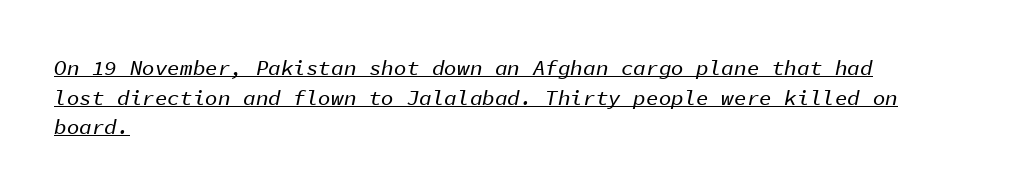
You could call the tracking neutral — neither tight nor loose. Does the copy run flush right? No — it runs flush left. The passage shown stacks its lines at a standard gap. Descenders here cross a horizontal rule under the line. Notice how the stems are inclined rather than vertical — that's the hallmark of italics.
